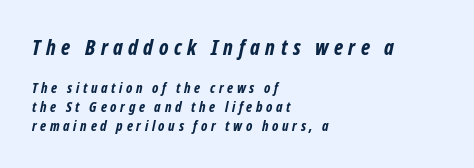
The image shows 21 px bold type; set left-aligned, normal line spacing (1.37x), unusually wide letter spacing (+0.26 em), not underlined; the first (top) block is 1.5x larger.
